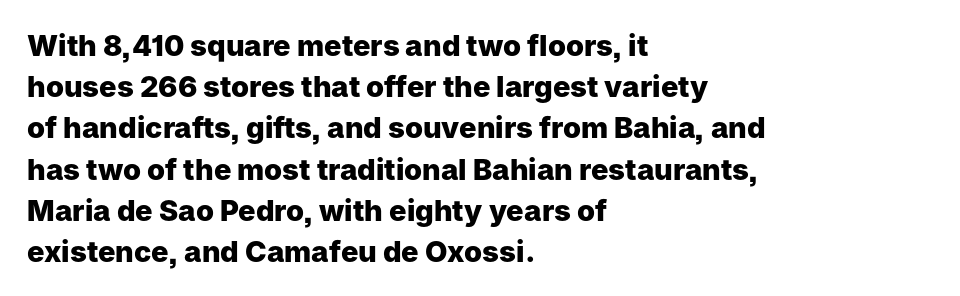
The image shows 29 px heavy sans-serif type, upright; set left-aligned, normal line spacing (1.42x), normal letter spacing, not underlined; low stroke contrast and a medium x-height.
